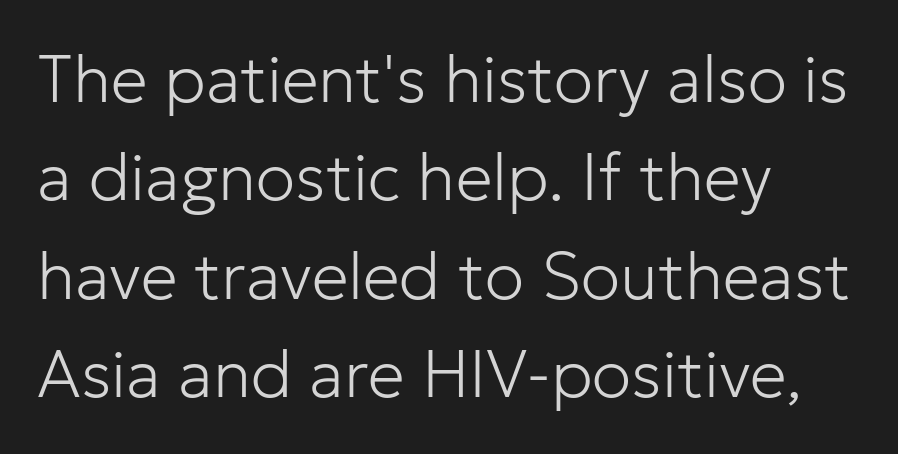
These lines stack with their left ends in a neat column. No feet cap the strokes, marking this as sans-serif type. A quiet, ordinary-to-light weight characterises the typeface. Leading matches the norm, producing a regular column. You could not count columns in this text — the font is proportionally spaced.
